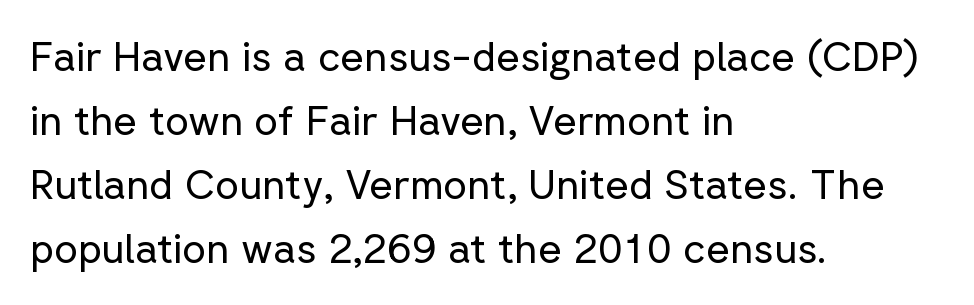
The image shows 41 px regular-weight sans-serif type, upright; set left-aligned, normal line spacing (1.56x), normal letter spacing, not underlined; low stroke contrast and a medium x-height.
